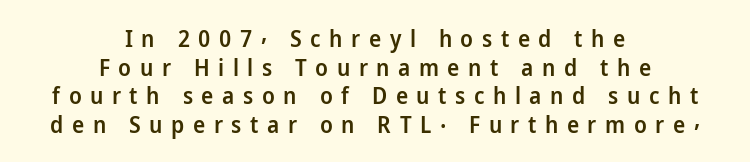
Just letters on the line, the space beneath them empty. The lines in this sample share a center point and differ in where they start and stop. Bold? Not quite — semibold, heavier than regular but stopping short. Characters remain perfectly vertical along every line.
